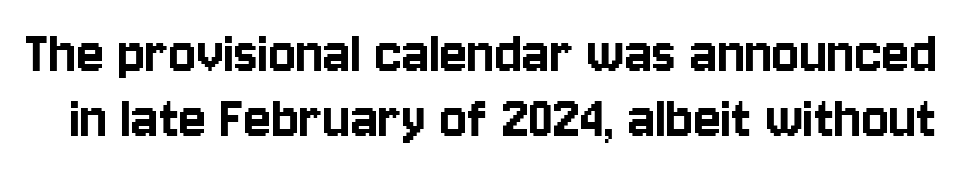
Q: Is the text italic (slanted)? A: No, it is upright.
Q: Is the typeface a serif or a sans-serif typeface? A: Sans-serif.
Q: Is the text underlined? A: No.
Q: Is the spacing between letters normal or unusually wide? A: Normal.
Q: Is the spacing between lines tight, normal or loose? A: Tight.
Q: Width (condensed, normal, or wide)? A: Condensed.
Q: Stroke contrast? A: Low.
Q: x-height? A: Large.
Q: Monospaced? A: No.
